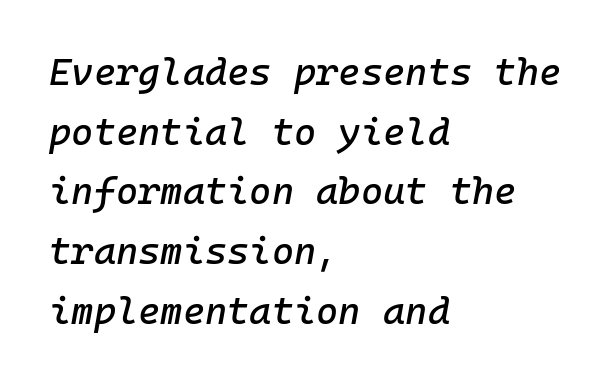
{"italic": "yes", "lean": "right", "slant_degrees": 10, "width": "normal", "stroke_contrast": "low", "x_height": "medium", "monospaced": "yes", "underline": "no", "align": "left", "line_spacing": "normal", "line_spacing_ratio": 1.57, "letter_spacing": "normal", "letter_spacing_em": 0.0, "glyph_px": 38}
